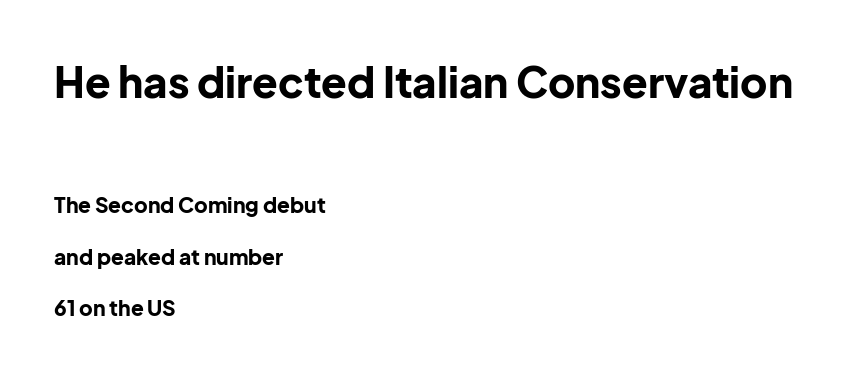
Q: Is the text bold? A: Yes.
Q: Is the text italic (slanted)? A: No, it is upright.
Q: Is the typeface a serif or a sans-serif typeface? A: Sans-serif.
Q: Is the text underlined? A: No.
Q: How is the paragraph aligned? A: Left-aligned.
Q: Is the spacing between letters normal or unusually wide? A: Normal.
Q: Is the spacing between lines tight, normal or loose? A: Loose.
Q: Which block of text is set in a larger size, the first (top) or the second (bottom)? A: The first (top) one.
Q: Width (condensed, normal, or wide)? A: Normal.
Q: Stroke contrast? A: Low.
Q: x-height? A: Medium.
Q: Monospaced? A: No.
